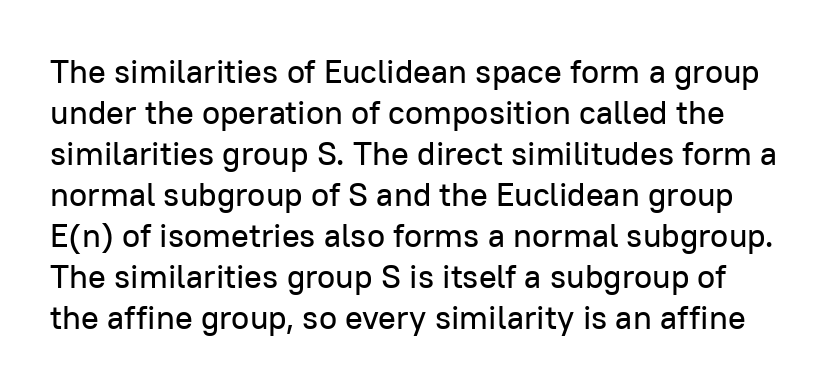
Q: Is the text italic (slanted)? A: No, it is upright.
Q: Is the typeface a serif or a sans-serif typeface? A: Sans-serif.
Q: Is the text underlined? A: No.
Q: Is the spacing between letters normal or unusually wide? A: Normal.
Q: Width (condensed, normal, or wide)? A: Normal.
Q: Stroke contrast? A: Low.
Q: x-height? A: Medium.
Q: Monospaced? A: No.
